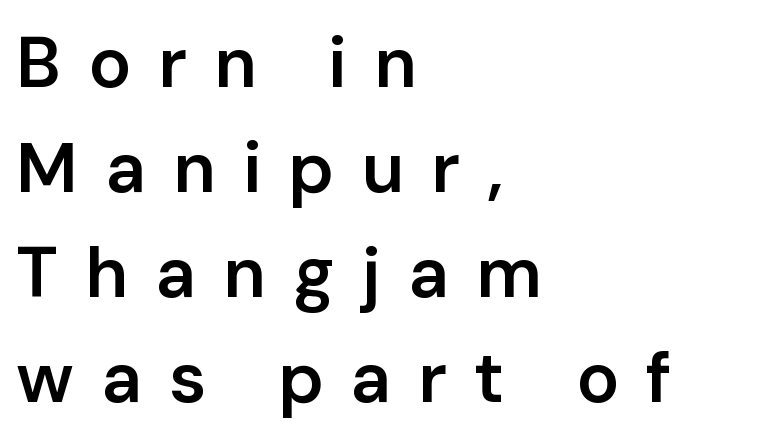
{"serif": "no", "italic": "no", "bold": "semi", "weight": "semibold", "width": "normal", "stroke_contrast": "low", "x_height": "medium", "monospaced": "no", "underline": "no", "align": "left", "line_spacing": "normal", "line_spacing_ratio": 1.48, "letter_spacing": "wide", "letter_spacing_em": 0.38, "glyph_px": 71}
